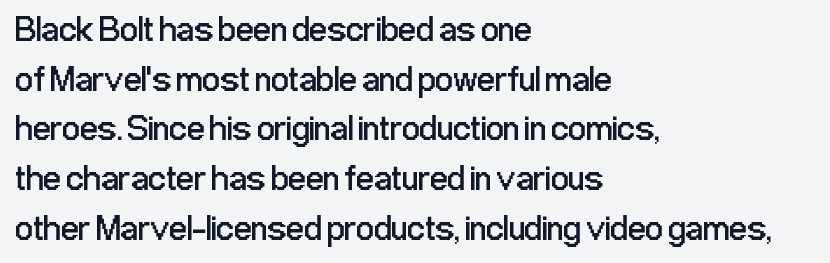
Q: Is the text bold? A: No.
Q: Is the text italic (slanted)? A: No, it is upright.
Q: Is the typeface a serif or a sans-serif typeface? A: Sans-serif.
Q: Is the text underlined? A: No.
Q: How is the paragraph aligned? A: Left-aligned.
Q: Is the spacing between letters normal or unusually wide? A: Normal.
Q: Is the spacing between lines tight, normal or loose? A: Normal.
Q: Width (condensed, normal, or wide)? A: Condensed.
Q: Stroke contrast? A: Low.
Q: x-height? A: Medium.
Q: Monospaced? A: No.
